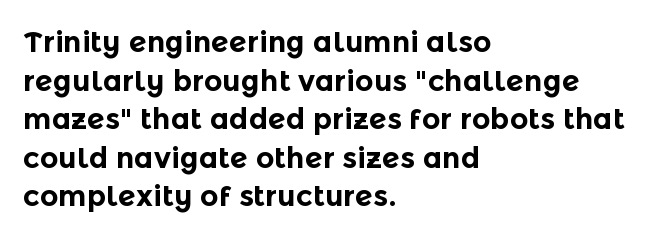
The lines are quadded left. Notice how thick the strokes are: this is what a full bold looks like. Grotesque or geometric, the face here clearly has no serifs. The vertical gap from one line to the next is medium.
